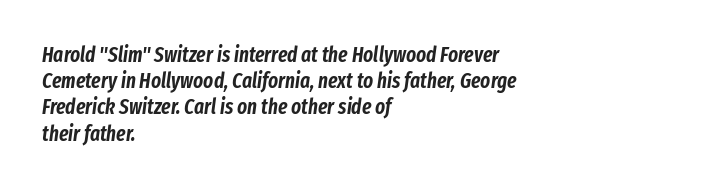
The image shows 21 px text type, italic (leaning right); set left-aligned, normal line spacing (1.25x), normal letter spacing, not underlined.
